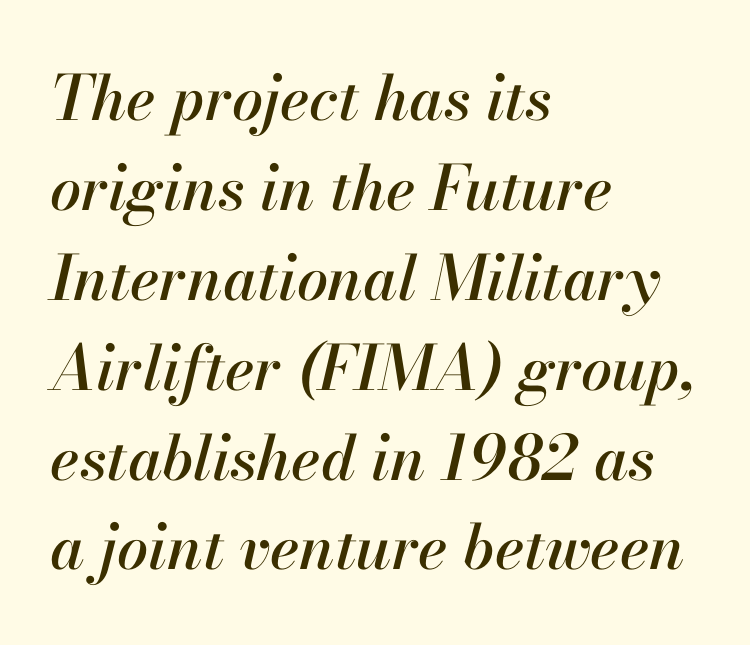
Q: Is the text italic (slanted)? A: Yes, it leans right by about 13 degrees.
Q: Is the text underlined? A: No.
Q: How is the paragraph aligned? A: Left-aligned.
Q: Is the spacing between letters normal or unusually wide? A: Normal.
Q: Is the spacing between lines tight, normal or loose? A: Normal.
Q: Width (condensed, normal, or wide)? A: Normal.
Q: Stroke contrast? A: High.
Q: x-height? A: Small.
Q: Monospaced? A: No.
